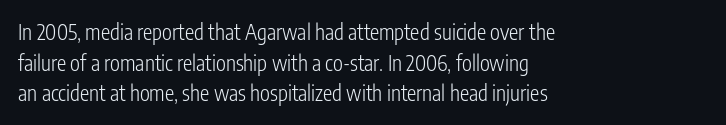
{"italic": "no", "bold": "no", "underline": "no", "align": "left", "line_spacing": "normal", "line_spacing_ratio": 1.46, "letter_spacing": "normal", "letter_spacing_em": 0.0, "glyph_px": 21}
